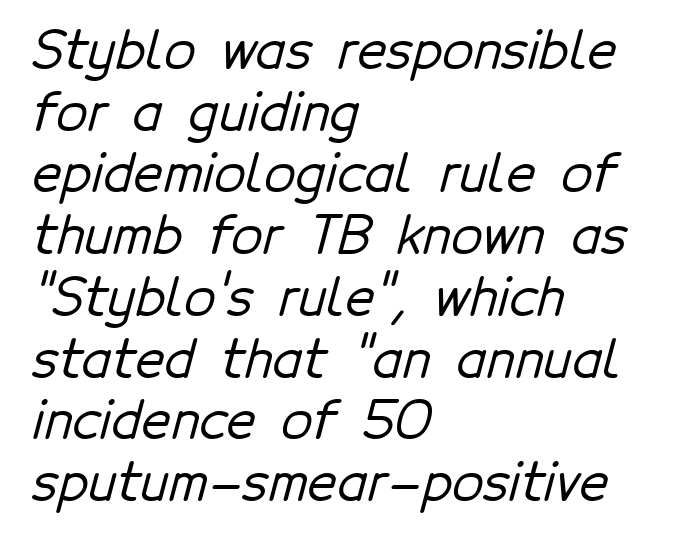
The image shows 51 px sans-serif type; set left-aligned, line spacing 1.21x, normal letter spacing, not underlined; low stroke contrast and a medium x-height.
